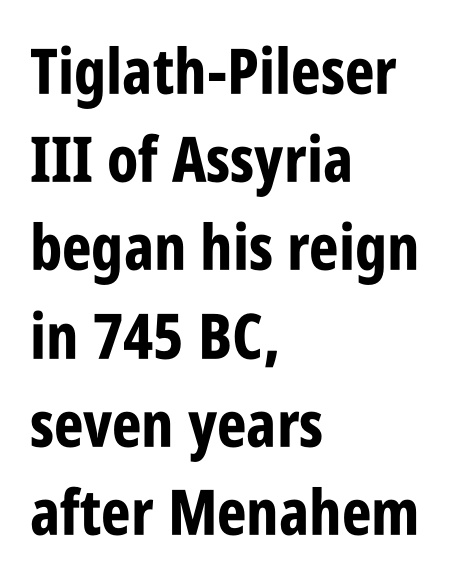
The image shows 63 px bold, condensed sans-serif type, upright; set left-aligned, normal line spacing (1.4x), normal letter spacing, not underlined; low stroke contrast and a large x-height.
